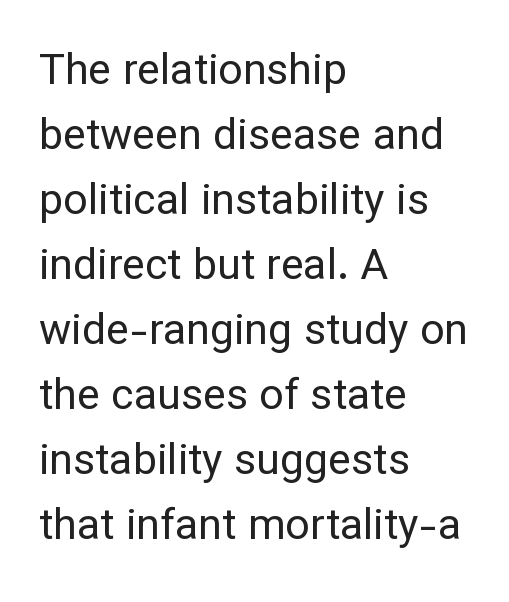
Honestly, there is no underline to notice here at all. The rendering uses a moderate line-height, typical for paragraphs. You can tell from the bare stems that sans-serif type was used. Posture: straight, roman, zero tilt. Stroke mass is kept to a normal reading level or below.
